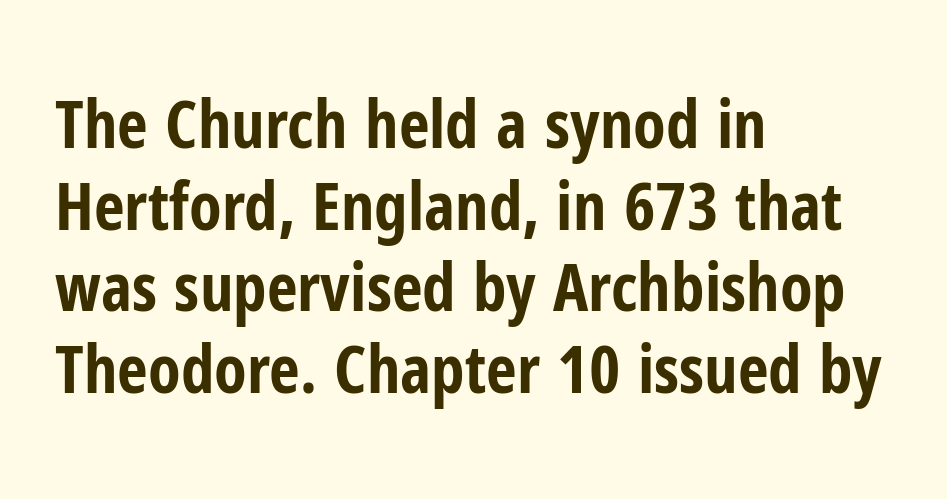
The image shows 67 px bold, condensed sans-serif type, upright; set left-aligned, line spacing 1.22x, normal letter spacing, not underlined; low stroke contrast and a medium x-height.
